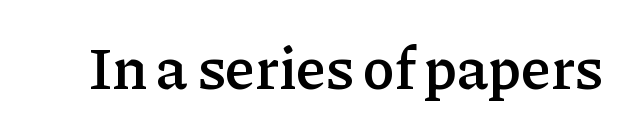
The image shows 60 px semibold serif type, upright; set normal letter spacing, not underlined; low stroke contrast and a medium x-height.
